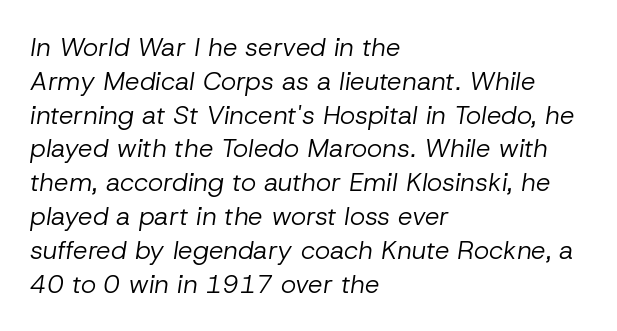
Line beginnings align vertically; line endings do not. Designer's note — italics engaged. Leading matches the norm, producing a regular column. Vertical stems look standard width or narrower in stroke. The gaps between neighbouring characters are ordinary and unremarkable. Check under the words: just untouched page.
